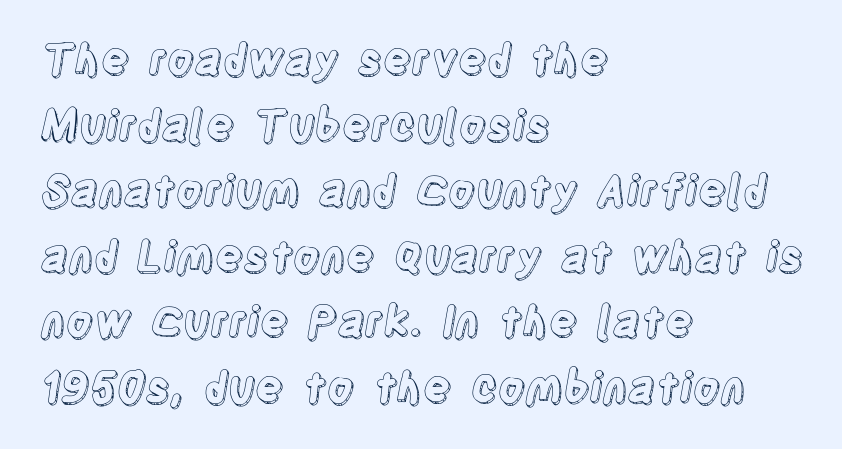
Q: Is the text italic (slanted)? A: Yes.
Q: Is the text underlined? A: No.
Q: How is the paragraph aligned? A: Left-aligned.
Q: Is the spacing between letters normal or unusually wide? A: Normal.
Q: Is the spacing between lines tight, normal or loose? A: Normal.
Q: Width (condensed, normal, or wide)? A: Condensed.
Q: x-height? A: Large.
Q: Monospaced? A: No.
